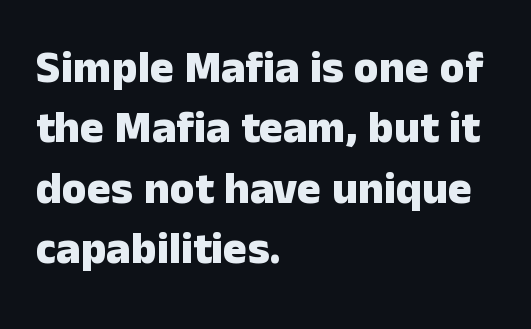
The image shows 45 px heavy sans-serif type, upright; set left-aligned, normal line spacing (1.34x), normal letter spacing, not underlined; low stroke contrast and a medium x-height.
